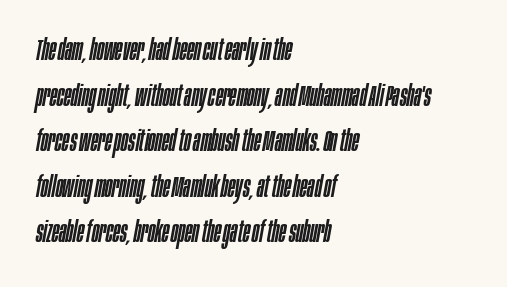
Q: Is the text italic (slanted)? A: Yes, it leans right by about 10 degrees.
Q: Is the text underlined? A: No.
Q: How is the paragraph aligned? A: Left-aligned.
Q: Is the spacing between letters normal or unusually wide? A: Normal.
Q: Is the spacing between lines tight, normal or loose? A: Normal.
Q: Width (condensed, normal, or wide)? A: Condensed.
Q: Stroke contrast? A: Low.
Q: x-height? A: Large.
Q: Monospaced? A: No.
